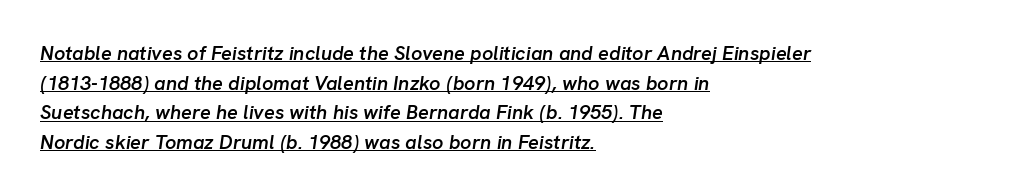
Compared with typical paragraphs, the rows here are spaced about the same. The glyphs have the mass of a demibold cut, below bold. The face used here has a pronounced slope to its letters. A typesetter would call this zero additional tracking.
